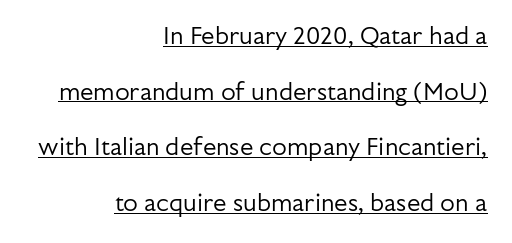
Q: Is the text bold? A: No.
Q: Is the text italic (slanted)? A: No, it is upright.
Q: Is the text underlined? A: Yes.
Q: How is the paragraph aligned? A: Right-aligned.
Q: Is the spacing between letters normal or unusually wide? A: Normal.
Q: Is the spacing between lines tight, normal or loose? A: Loose.
